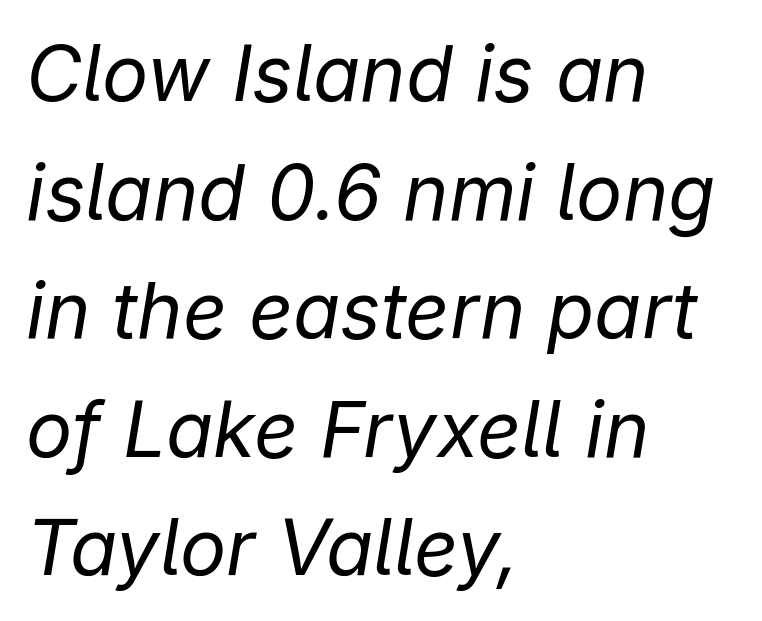
The image shows 77 px regular-weight type, italic (leaning right); set left-aligned, normal line spacing (1.54x), normal letter spacing, not underlined; low stroke contrast and a medium x-height.
